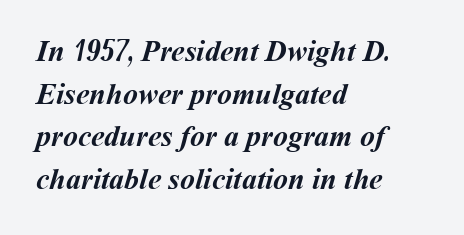
Q: Is the text bold? A: Yes.
Q: Is the text underlined? A: No.
Q: How is the paragraph aligned? A: Left-aligned.
Q: Is the spacing between letters normal or unusually wide? A: Normal.
Q: Is the spacing between lines tight, normal or loose? A: Normal.
Q: Width (condensed, normal, or wide)? A: Normal.
Q: Stroke contrast? A: Medium.
Q: x-height? A: Medium.
Q: Monospaced? A: No.
